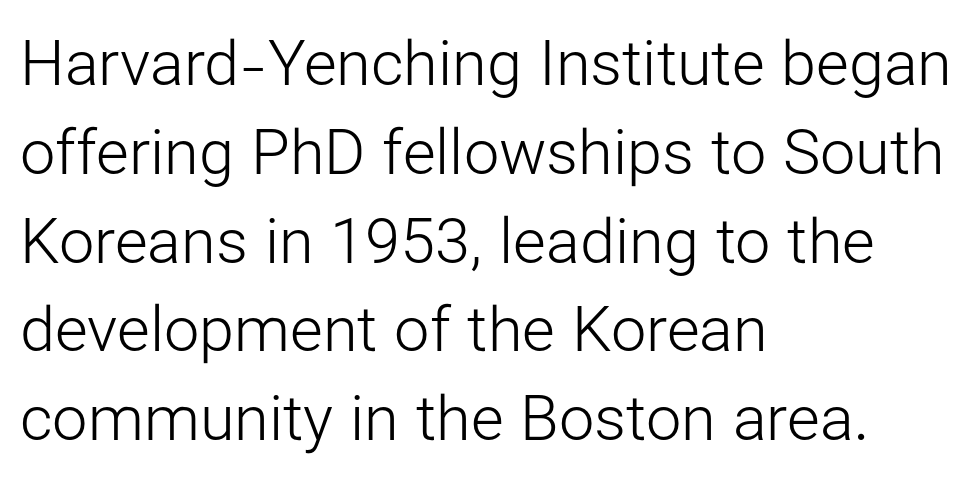
{"serif": "no", "italic": "no", "bold": "no", "weight": "light", "width": "normal", "stroke_contrast": "low", "x_height": "medium", "monospaced": "no", "underline": "no", "align": "left", "line_spacing": "normal", "line_spacing_ratio": 1.41, "letter_spacing": "normal", "letter_spacing_em": 0.0, "glyph_px": 63}
